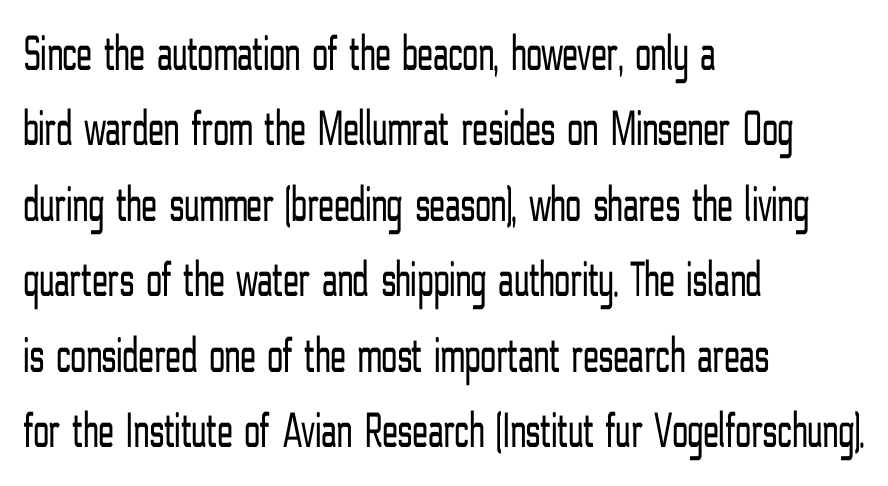
Q: Is the text bold? A: No.
Q: Is the text italic (slanted)? A: No, it is upright.
Q: Is the typeface a serif or a sans-serif typeface? A: Sans-serif.
Q: Is the text underlined? A: No.
Q: How is the paragraph aligned? A: Left-aligned.
Q: Is the spacing between letters normal or unusually wide? A: Normal.
Q: Is the spacing between lines tight, normal or loose? A: Normal.
Q: Width (condensed, normal, or wide)? A: Condensed.
Q: Stroke contrast? A: Low.
Q: x-height? A: Medium.
Q: Monospaced? A: No.
